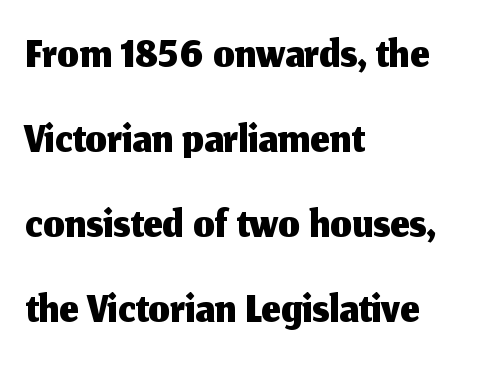
The image shows 68 px sans-serif type, upright; set left-aligned, normal line spacing (1.25x), normal letter spacing, not underlined; medium stroke contrast and a medium x-height.
